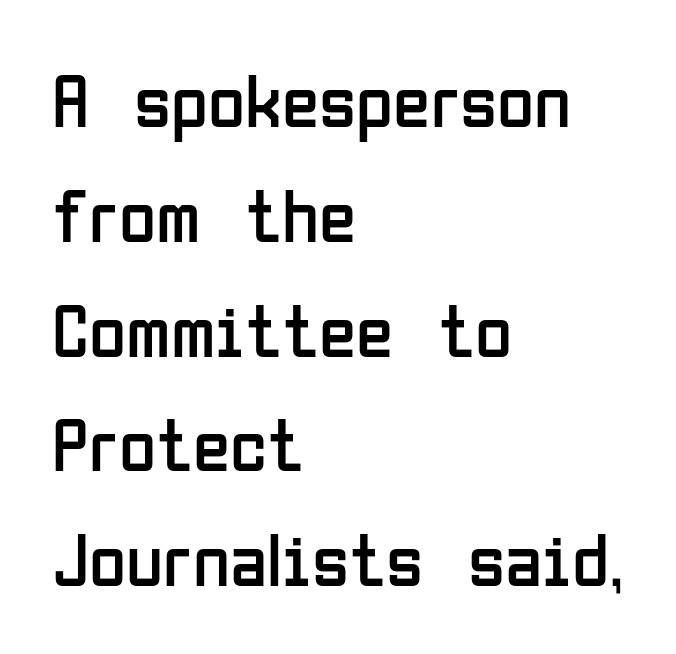
Q: Is the text bold? A: No.
Q: Is the text italic (slanted)? A: No, it is upright.
Q: Is the typeface a serif or a sans-serif typeface? A: Sans-serif.
Q: Is the text underlined? A: No.
Q: How is the paragraph aligned? A: Left-aligned.
Q: Is the spacing between letters normal or unusually wide? A: Normal.
Q: Is the spacing between lines tight, normal or loose? A: Normal.
Q: Width (condensed, normal, or wide)? A: Condensed.
Q: Stroke contrast? A: Low.
Q: x-height? A: Medium.
Q: Monospaced? A: No.
